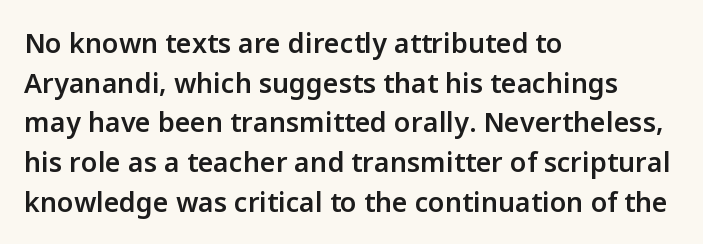
Q: Is the text bold? A: Semi-bold.
Q: Is the text italic (slanted)? A: No, it is upright.
Q: Is the text underlined? A: No.
Q: How is the paragraph aligned? A: Left-aligned.
Q: Is the spacing between letters normal or unusually wide? A: Normal.
Q: Is the spacing between lines tight, normal or loose? A: Normal.
